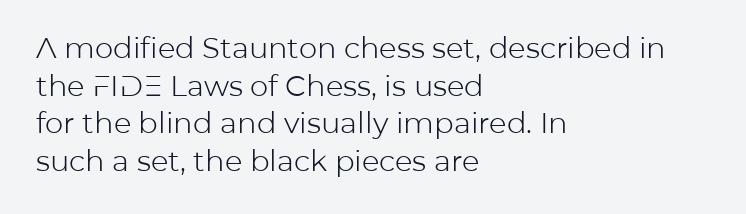
{"serif": "no", "italic": "no", "bold": "no", "weight": "light", "width": "normal", "stroke_contrast": "low", "x_height": "medium", "monospaced": "no", "underline": "no", "align": "left", "line_spacing": "normal", "line_spacing_ratio": 1.3, "letter_spacing": "normal", "letter_spacing_em": 0.0, "glyph_px": 29}
